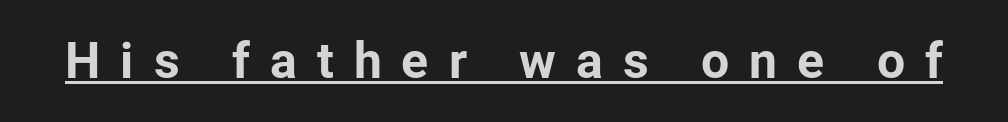
Q: Is the text bold? A: Yes.
Q: Is the text italic (slanted)? A: No, it is upright.
Q: Is the typeface a serif or a sans-serif typeface? A: Sans-serif.
Q: Is the text underlined? A: Yes.
Q: Is the spacing between letters normal or unusually wide? A: Unusually wide.
Q: Width (condensed, normal, or wide)? A: Normal.
Q: Stroke contrast? A: Low.
Q: x-height? A: Medium.
Q: Monospaced? A: No.
